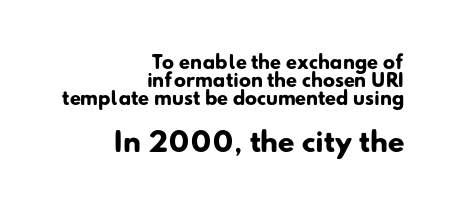
Q: Is the text bold? A: Yes.
Q: Is the text underlined? A: No.
Q: How is the paragraph aligned? A: Right-aligned.
Q: Is the spacing between letters normal or unusually wide? A: Normal.
Q: Is the spacing between lines tight, normal or loose? A: Tight.
Q: Which block of text is set in a larger size, the first (top) or the second (bottom)? A: The second (bottom) one.
